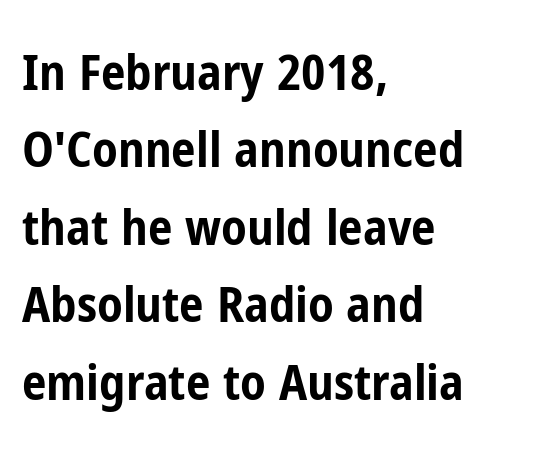
Caption: standard tracking, unaltered. Glance below the letters and you will spot only blank space. Does the copy run flush right? No — it runs flush left. Looks like regular typesetting: each glyph gets only the width it needs. The font's upright variant was chosen for this text.
